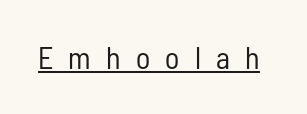
Stroke mass is kept to a normal reading level or below. Look at the bottom of the vertical strokes: they stop flat, with no serifs. You could only call the tracking loose — the letters float apart. Italic: no, the glyphs are upright roman. Spacing verdict: proportional, widths tailored to each character.
